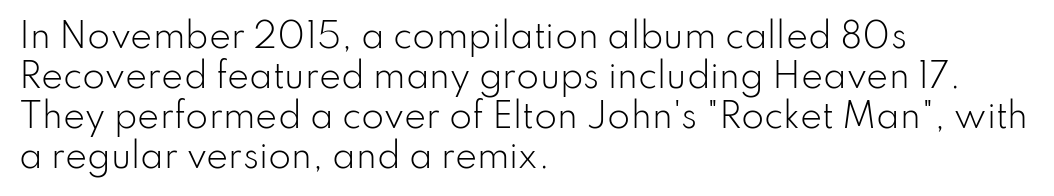
Casual observation: everything's shoved over to the left. The passage shown is not underscored anywhere. No italicization has been applied; the sample stays upright. No extra tracking has been applied to these lines. Here the designer chose a conventional face with non-uniform glyph widths. A sans-serif font was chosen for this passage.
